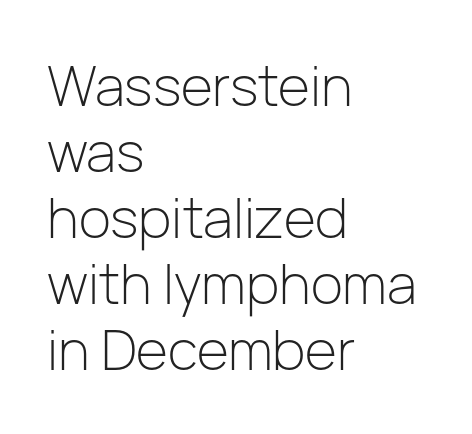
{"serif": "no", "italic": "no", "bold": "no", "weight": "light", "width": "normal", "stroke_contrast": "low", "x_height": "medium", "monospaced": "no", "underline": "no", "align": "left", "line_spacing_ratio": 1.2, "letter_spacing": "normal", "letter_spacing_em": 0.0, "glyph_px": 55}
